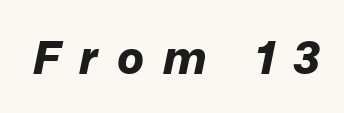
The rendering uses natural spacing where letterforms have individual widths. Compared with typical body copy, the letter spacing here is much looser. Any mark beneath the type? The region is blank. The passage shown is emphatically bold. Style check: oblique.
